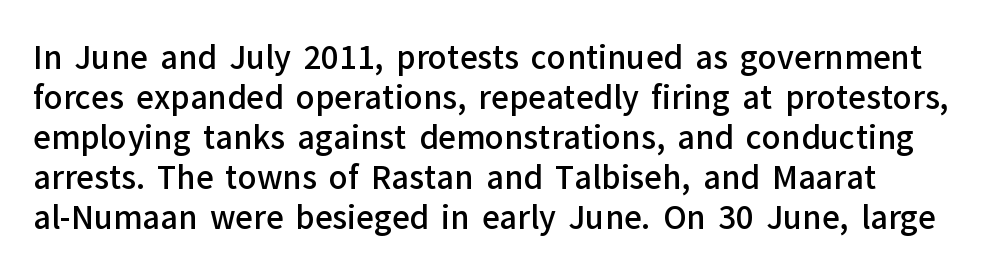
The image shows 31 px semibold sans-serif type, upright; set normal line spacing (1.29x), normal letter spacing, not underlined; low stroke contrast and a medium x-height.
